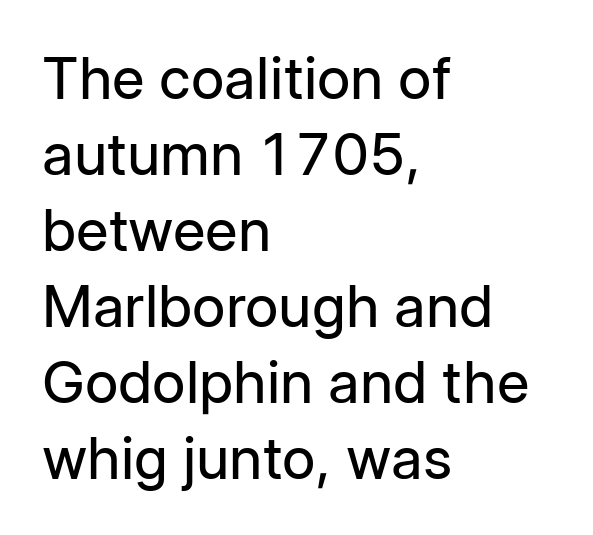
{"serif": "no", "italic": "no", "bold": "no", "weight": "regular", "width": "normal", "stroke_contrast": "low", "x_height": "medium", "monospaced": "no", "underline": "no", "align": "left", "line_spacing": "normal", "line_spacing_ratio": 1.31, "letter_spacing": "normal", "letter_spacing_em": 0.0, "glyph_px": 58}
